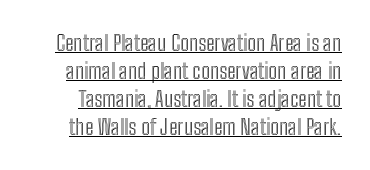
Q: Is the text italic (slanted)? A: No, it is upright.
Q: Is the text underlined? A: Yes.
Q: Is the spacing between letters normal or unusually wide? A: Normal.
Q: Is the spacing between lines tight, normal or loose? A: Normal.
